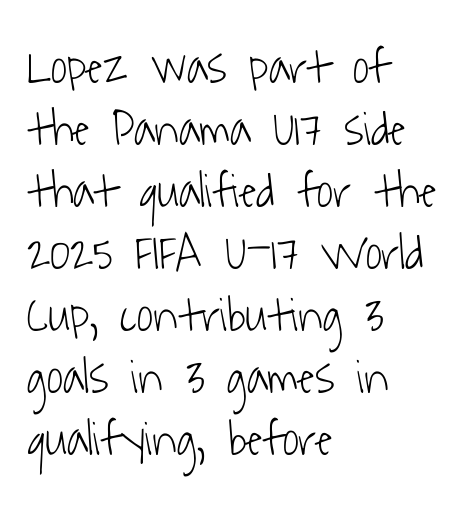
The image shows 50 px light, condensed sans-serif type; set left-aligned, line spacing 1.24x, normal letter spacing, not underlined; low stroke contrast and a medium x-height.
